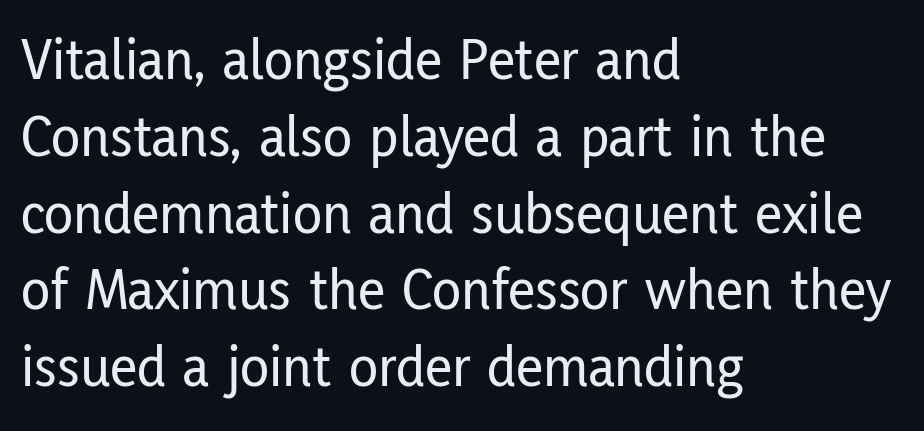
Caption: standard tracking, unaltered. The lines are quadded left. A clean baseline with only descenders dipping below it. Font category for this specimen: sans-serif. A typesetter would call this proportional, since set widths differ per character.
